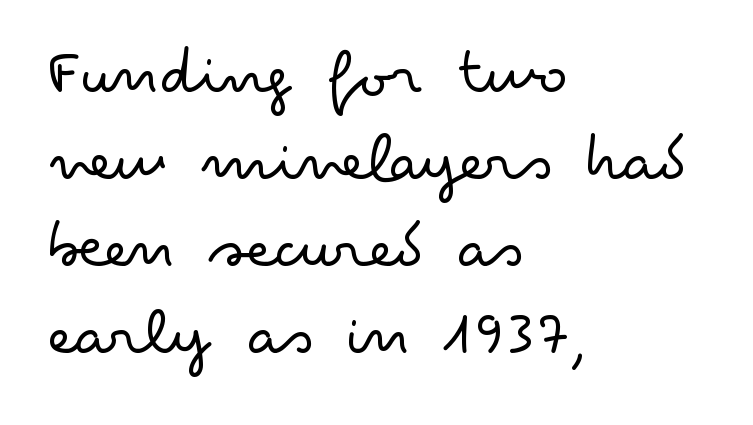
Students, observe: this is what conventionally led text looks like. Plain, unruled lines of type. The typeface has the unassuming heft of standard copy or less. The glyphs in this specimen are sans serif. Varying glyph widths throughout — classic text-font behaviour.
